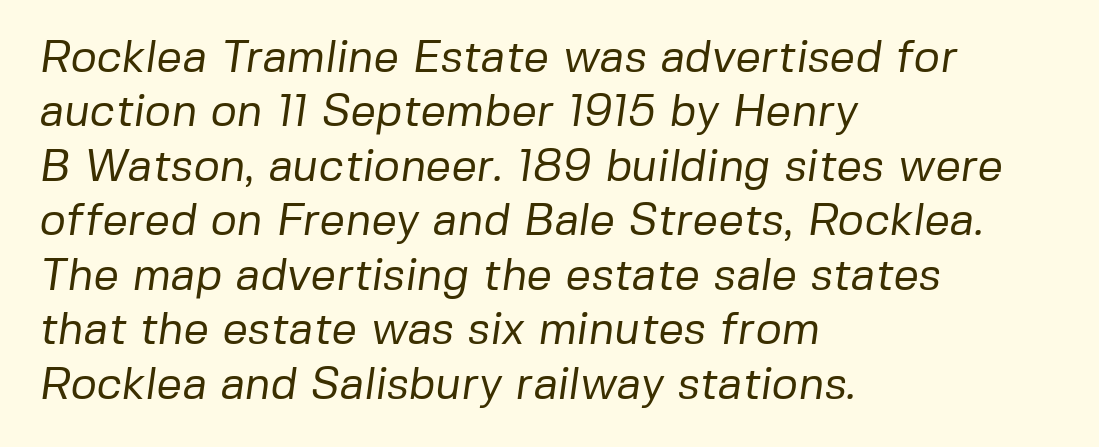
The image shows 45 px regular-weight sans-serif type; set left-aligned, line spacing 1.21x, normal letter spacing, not underlined; low stroke contrast and a medium x-height.
